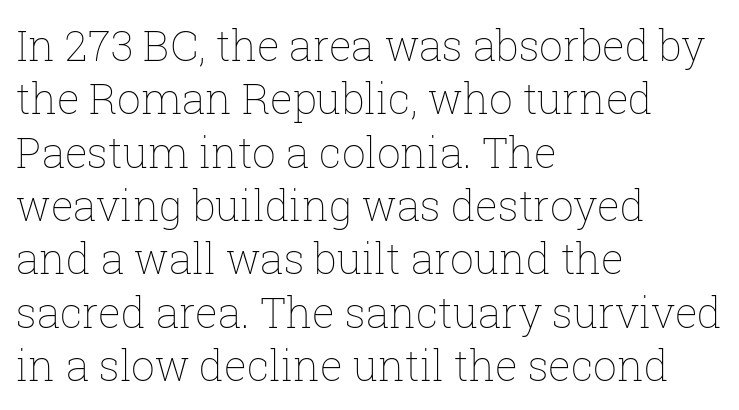
Q: Is the text bold? A: No.
Q: Is the text italic (slanted)? A: No, it is upright.
Q: Is the text underlined? A: No.
Q: How is the paragraph aligned? A: Left-aligned.
Q: Is the spacing between letters normal or unusually wide? A: Normal.
Q: Is the spacing between lines tight, normal or loose? A: Normal.
Q: Width (condensed, normal, or wide)? A: Normal.
Q: Stroke contrast? A: Low.
Q: x-height? A: Medium.
Q: Monospaced? A: No.
